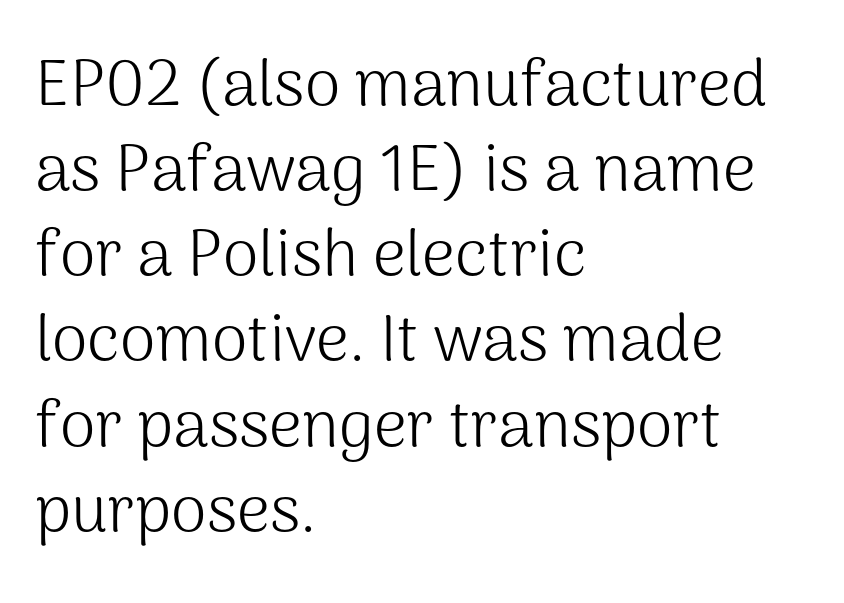
The cut favours lightness, reaching ordinary text weight at its darkest. Quick note: not italic, upright. Summary of vertical rhythm: regular, with standard interline spacing. A sans-serif font was chosen for this passage.
